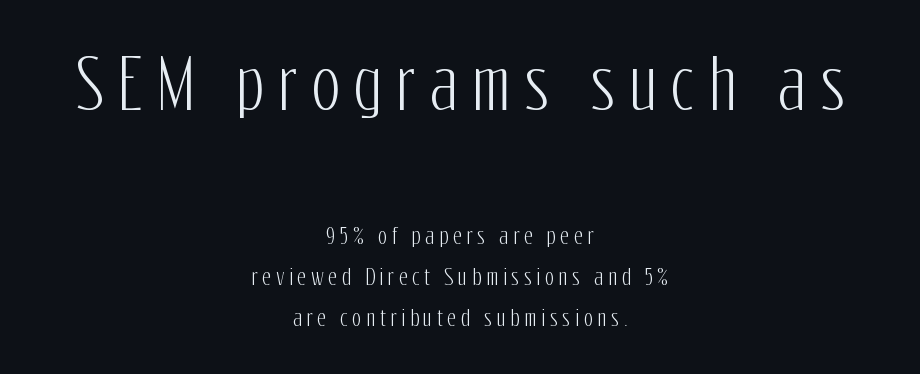
Q: Is the text italic (slanted)? A: No, it is upright.
Q: Is the typeface a serif or a sans-serif typeface? A: Sans-serif.
Q: Is the text underlined? A: No.
Q: How is the paragraph aligned? A: Centered.
Q: Is the spacing between letters normal or unusually wide? A: Unusually wide.
Q: Which block of text is set in a larger size, the first (top) or the second (bottom)? A: The first (top) one.
Q: Width (condensed, normal, or wide)? A: Condensed.
Q: Stroke contrast? A: Low.
Q: x-height? A: Medium.
Q: Monospaced? A: No.
